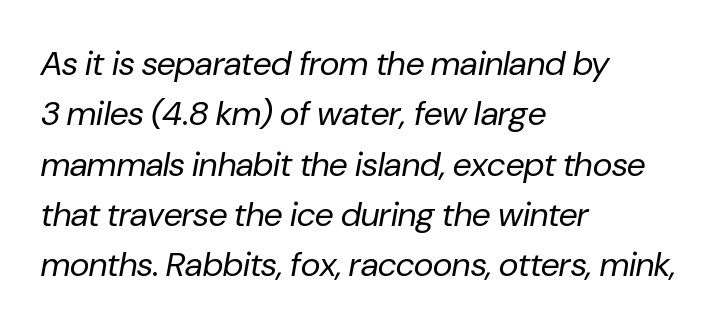
Q: Is the text bold? A: No.
Q: Is the text italic (slanted)? A: Yes, it leans right by about 10 degrees.
Q: Is the text underlined? A: No.
Q: How is the paragraph aligned? A: Left-aligned.
Q: Is the spacing between letters normal or unusually wide? A: Normal.
Q: Is the spacing between lines tight, normal or loose? A: Normal.
Q: Width (condensed, normal, or wide)? A: Normal.
Q: Stroke contrast? A: Low.
Q: x-height? A: Medium.
Q: Monospaced? A: No.
